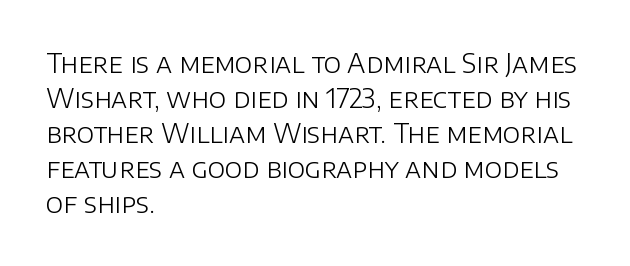
How are the letters spaced? Ordinarily, with no added tracking. Has an underline been added? It has not. Honestly, the row spacing looks completely unremarkable. The font is comparable to plain body text, perhaps lighter. Visually the block forms a straight wall on the left and a jagged coastline on the right.
